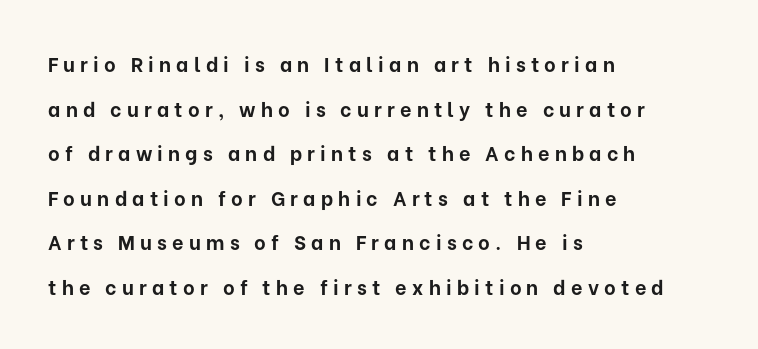
Is the type bold? Yes — the strokes are clearly thick and heavy. Tracking value appears strongly positive — letters spread wide. Posture: vertical. This sample trades compactness for vertical openness between lines.
